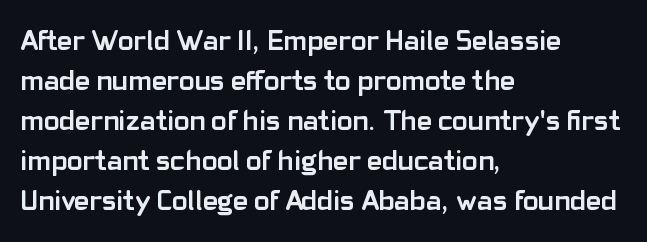
{"serif": "no", "italic": "no", "bold": "yes", "weight": "semibold", "width": "normal", "stroke_contrast": "low", "x_height": "medium", "monospaced": "no", "underline": "no", "align": "left", "line_spacing": "normal", "line_spacing_ratio": 1.38, "letter_spacing": "normal", "letter_spacing_em": 0.0, "glyph_px": 29}
